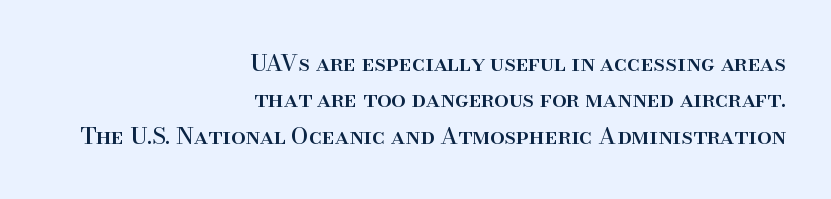
{"italic": "no", "underline": "no", "align": "right", "line_spacing": "normal", "line_spacing_ratio": 1.58, "letter_spacing": "normal", "letter_spacing_em": 0.0, "glyph_px": 23}
